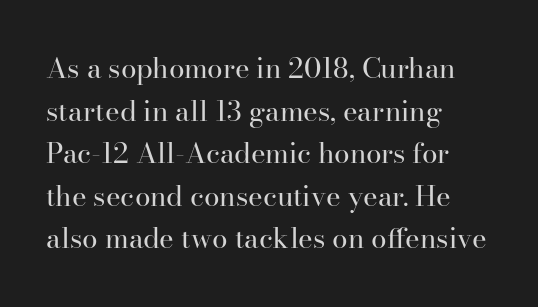
The image shows 28 px regular-weight serif type, upright; set left-aligned, normal line spacing (1.52x), normal letter spacing, not underlined; high stroke contrast and a small x-height.
